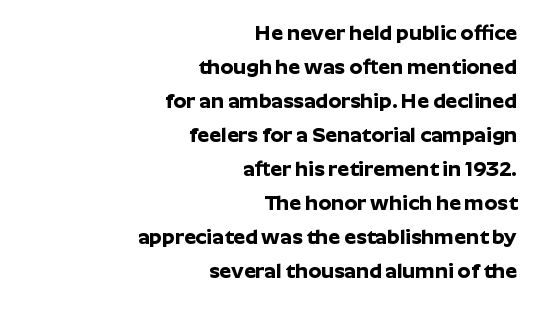
Nobody touched the tracking dial on this one. Normally led — the rows are evenly, conventionally spaced. Pretty heavy lettering here — definitely bold. Does the copy run flush right? Yes — the right margin is perfectly even. The font's upright variant was chosen for this text.
